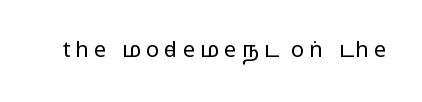
{"italic": "no", "bold": "no", "underline": "no", "letter_spacing": "wide", "letter_spacing_em": 0.23, "glyph_px": 22}
